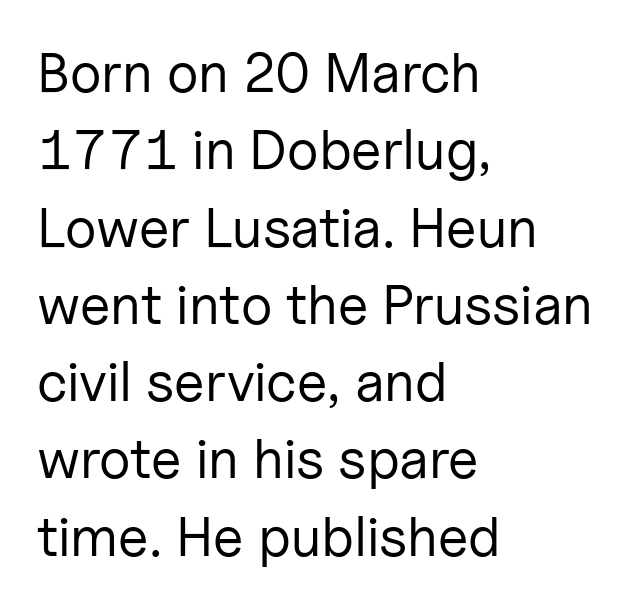
Varying glyph widths throughout — classic text-font behaviour. The font is comparable to plain body text, perhaps lighter. These lines stack with their left ends in a neat column. Just letters on the line, the space beneath them empty. The rows are spaced the way most documents space them.
